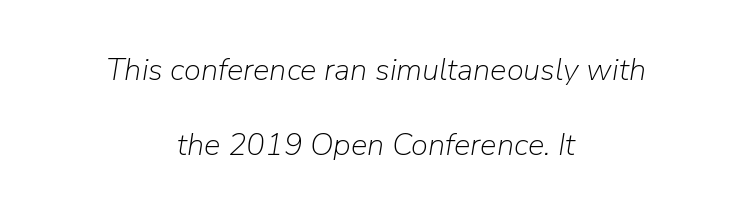
The image shows 31 px light type, italic (leaning right); set centered, loose line spacing (2.43x), normal letter spacing, not underlined; low stroke contrast and a medium x-height.
